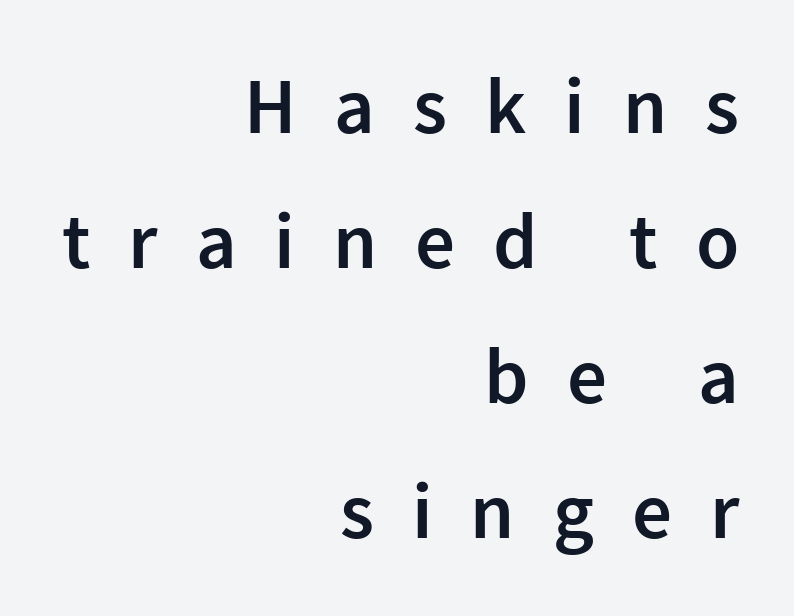
The lettering holds an erect, upright posture throughout. The rendering uses natural spacing where letterforms have individual widths. Typographically, this falls in the sans-serif category. Rule under the text: the space is simply empty. The rendering inserts visible extra space after every character. Line endings align vertically; line beginnings do not.
